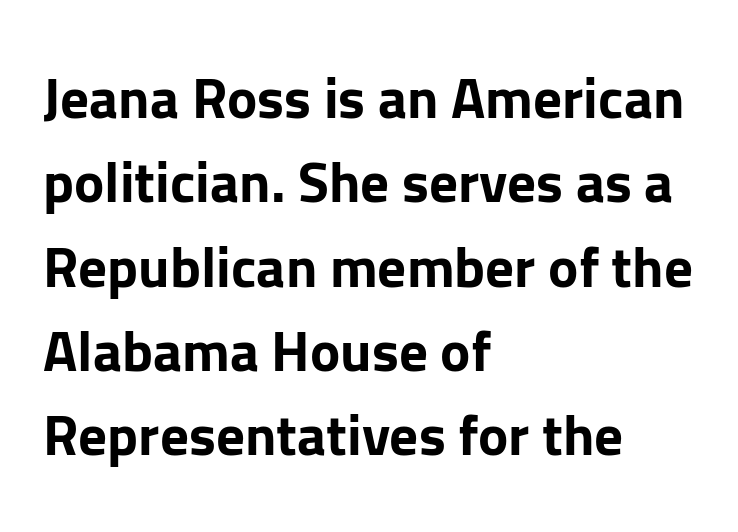
The characters display no serif detailing; their extremities are plain. Each row of text sits above clean, open space. Looks like regular typesetting: each glyph gets only the width it needs. Short note: letters normally spaced.
